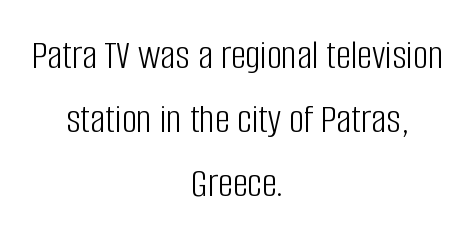
{"serif": "no", "italic": "no", "bold": "no", "weight": "light", "width": "condensed", "stroke_contrast": "low", "x_height": "large", "monospaced": "no", "underline": "no", "align": "center", "line_spacing": "normal", "line_spacing_ratio": 1.52, "letter_spacing": "normal", "letter_spacing_em": 0.0, "glyph_px": 42}
